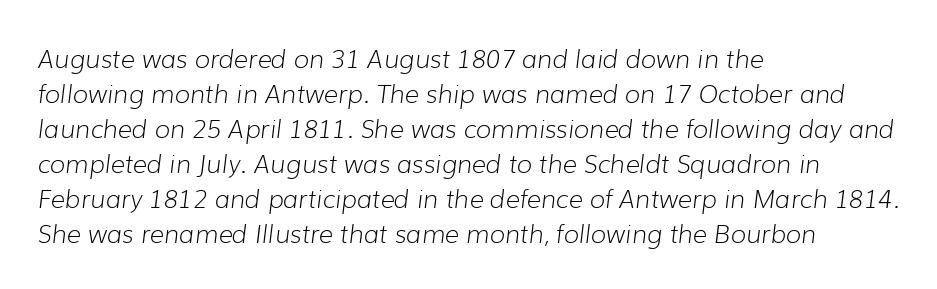
Q: Is the text bold? A: No.
Q: Is the text italic (slanted)? A: Yes, it leans right by about 7 degrees.
Q: Is the text underlined? A: No.
Q: How is the paragraph aligned? A: Left-aligned.
Q: Is the spacing between letters normal or unusually wide? A: Normal.
Q: Is the spacing between lines tight, normal or loose? A: Normal.
